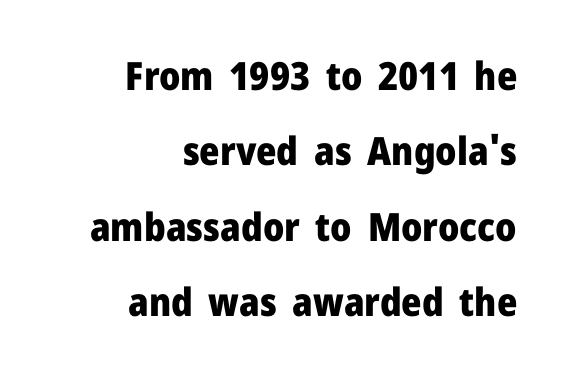
The strip under each line holds only bare page. Are there feet on the stems? There aren't — it's a sans. Every row of glyphs terminates at an identical x-position on the right. Pretty heavy lettering here — definitely bold.
